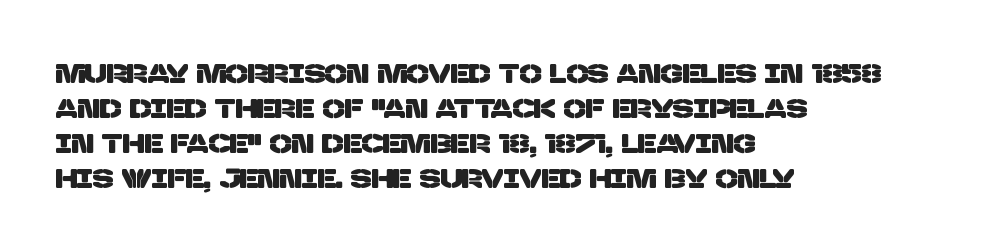
A classic flush-left, rag-right setting is used for this passage. Each word holds together tightly as a unit, with standard inter-letter gaps. The block of text has a typical density, with ordinary space between rows. A clean baseline with only descenders dipping below it.
